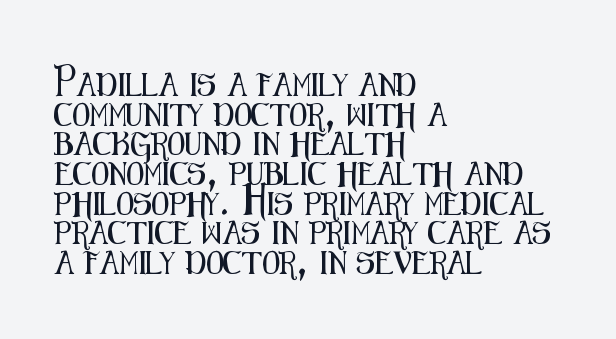
Q: Is the text italic (slanted)? A: No, it is upright.
Q: Is the text underlined? A: No.
Q: How is the paragraph aligned? A: Left-aligned.
Q: Is the spacing between letters normal or unusually wide? A: Normal.
Q: Is the spacing between lines tight, normal or loose? A: Normal.
